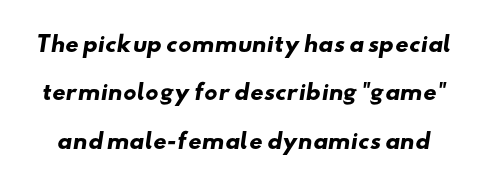
Underline: absent. If you measured baseline to baseline, you'd find a long distance. How are the letters spaced? Ordinarily, with no added tracking. The letters are bold, with thick, heavy strokes.
